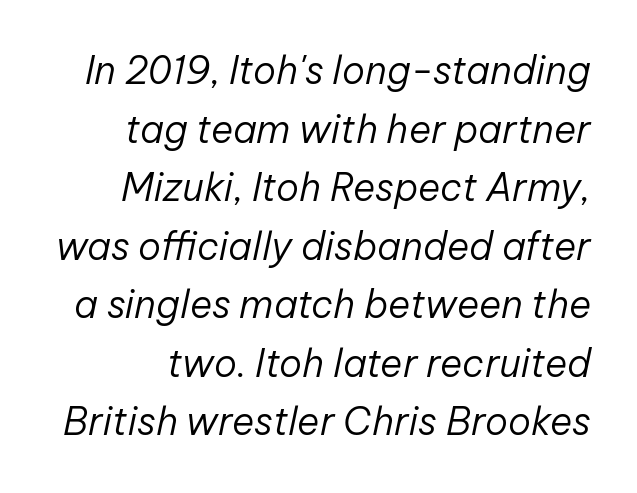
The image shows 38 px regular-weight type, italic (leaning right); set normal line spacing (1.54x), normal letter spacing, not underlined; low stroke contrast and a medium x-height.
